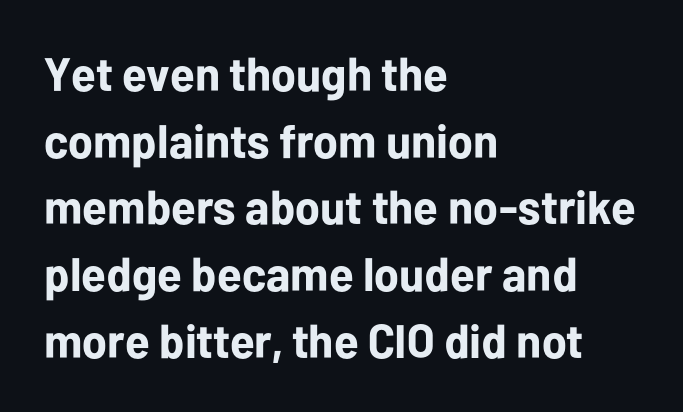
{"serif": "no", "italic": "no", "bold": "yes", "weight": "bold", "width": "normal", "stroke_contrast": "low", "x_height": "medium", "monospaced": "no", "underline": "no", "align": "left", "line_spacing": "normal", "line_spacing_ratio": 1.42, "letter_spacing": "normal", "letter_spacing_em": 0.0, "glyph_px": 47}
